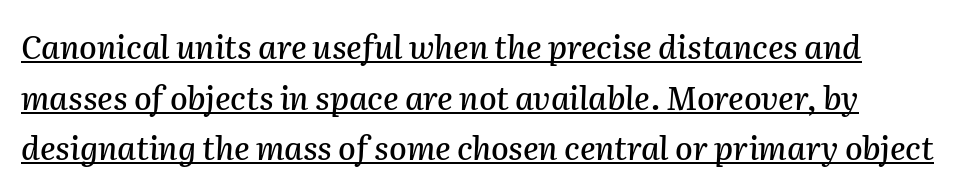
Q: Is the text italic (slanted)? A: Yes, it leans right by about 2 degrees.
Q: Is the text underlined? A: Yes.
Q: Is the spacing between letters normal or unusually wide? A: Normal.
Q: Is the spacing between lines tight, normal or loose? A: Normal.
Q: Width (condensed, normal, or wide)? A: Normal.
Q: Stroke contrast? A: Medium.
Q: x-height? A: Medium.
Q: Monospaced? A: No.
